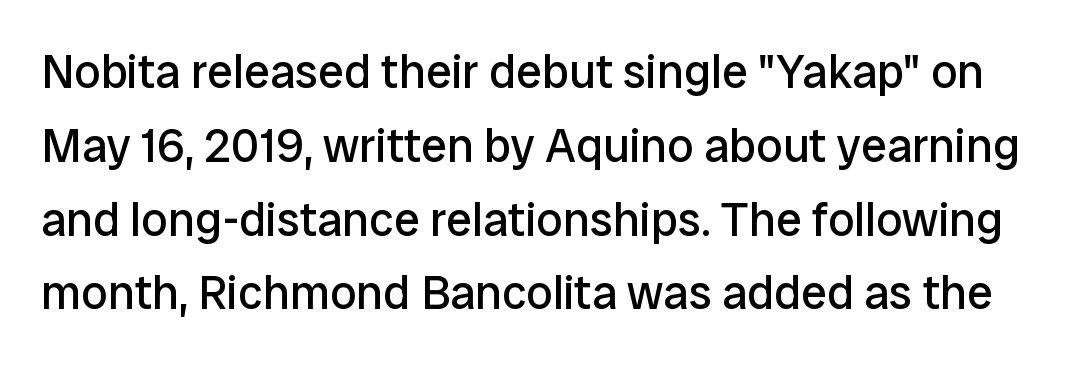
The letters stand straight up with perfectly vertical stems. Note the varied advance widths — an 'i' is clearly narrower than an 'm'. The type is set solid horizontally, with unmodified tracking. A light-to-regular cut is what we see here. Regarding serifs, this sample does without them.
